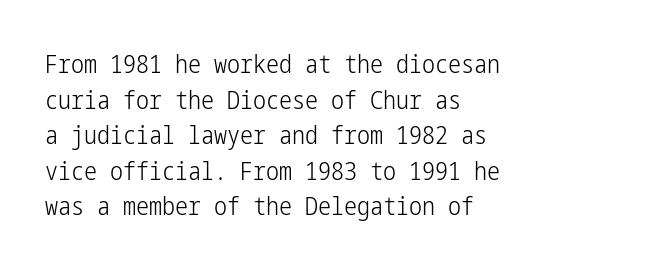
{"italic": "no", "bold": "no", "underline": "no", "align": "left", "line_spacing": "normal", "line_spacing_ratio": 1.37, "letter_spacing": "normal", "letter_spacing_em": 0.0, "glyph_px": 26}
